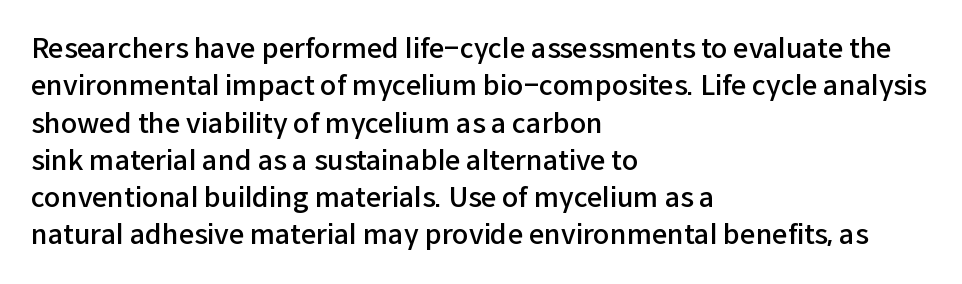
Rendered with straight, roman letterforms. This is moderately heavy type, rendered in semibold. Unmarked baselines from the first word to the last. If you measured baseline to baseline, you'd find a middling distance. Each word holds together tightly as a unit, with standard inter-letter gaps. Teacher's note: observe the even left margin — that is flush-left alignment.
